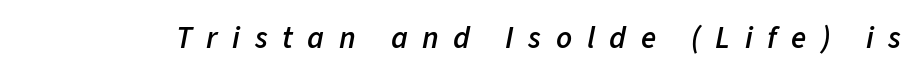
{"italic": "yes", "lean": "right", "slant_degrees": 11, "bold": "semi", "weight": "semibold", "width": "normal", "stroke_contrast": "low", "x_height": "medium", "monospaced": "no", "underline": "no", "letter_spacing": "wide", "letter_spacing_em": 0.47, "glyph_px": 31}
